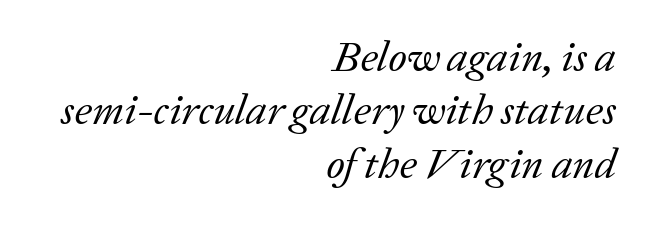
The image shows 43 px regular-weight serif type, italic (leaning right); set right-aligned, line spacing 1.24x, normal letter spacing, not underlined; low stroke contrast and a medium x-height.
